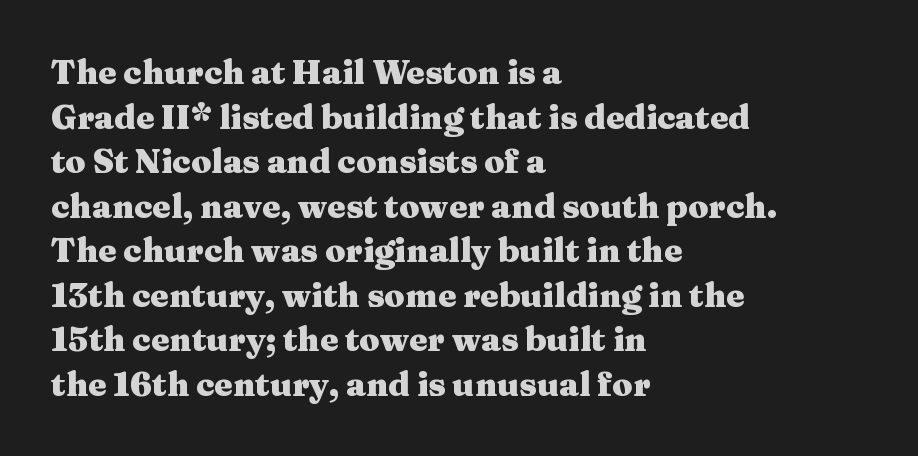
Q: Is the text bold? A: Yes.
Q: Is the text italic (slanted)? A: No, it is upright.
Q: Is the typeface a serif or a sans-serif typeface? A: Serif.
Q: Is the text underlined? A: No.
Q: How is the paragraph aligned? A: Left-aligned.
Q: Is the spacing between letters normal or unusually wide? A: Normal.
Q: Is the spacing between lines tight, normal or loose? A: Normal.
Q: Width (condensed, normal, or wide)? A: Wide.
Q: Stroke contrast? A: Medium.
Q: x-height? A: Medium.
Q: Monospaced? A: No.
